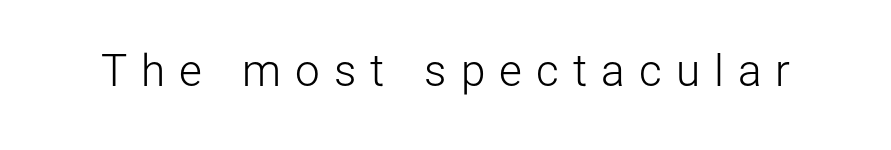
Q: Is the text bold? A: No.
Q: Is the text italic (slanted)? A: No, it is upright.
Q: Is the typeface a serif or a sans-serif typeface? A: Sans-serif.
Q: Is the text underlined? A: No.
Q: Is the spacing between letters normal or unusually wide? A: Unusually wide.
Q: Width (condensed, normal, or wide)? A: Normal.
Q: Stroke contrast? A: Low.
Q: x-height? A: Medium.
Q: Monospaced? A: No.
